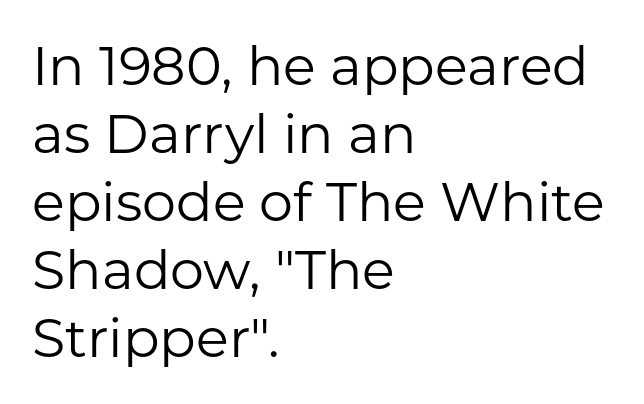
The image shows 54 px regular-weight sans-serif type, upright; set left-aligned, normal line spacing (1.26x), normal letter spacing, not underlined; low stroke contrast and a medium x-height.
